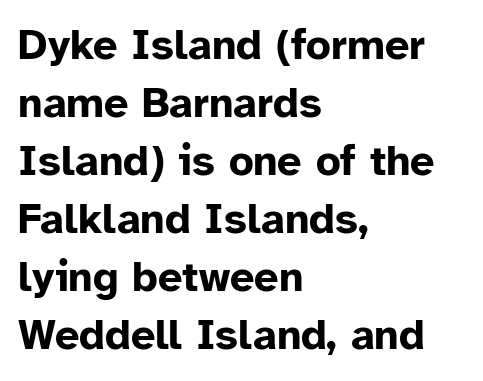
The image shows 43 px bold sans-serif type, upright; set left-aligned, normal line spacing (1.35x), normal letter spacing, not underlined; low stroke contrast and a medium x-height.
